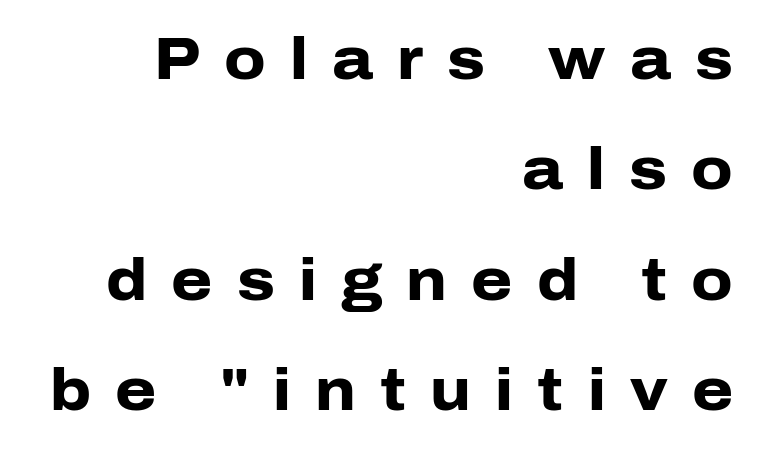
Unlike italic type, these characters show no tilt at all. Check where the strokes stop: nothing finishes them off — pure sans. This sample has the flowing, uneven cadence of proportional lettering. The tracking reads as deliberately expanded to a designer's eye. Descender tails drop into unmarked territory.
